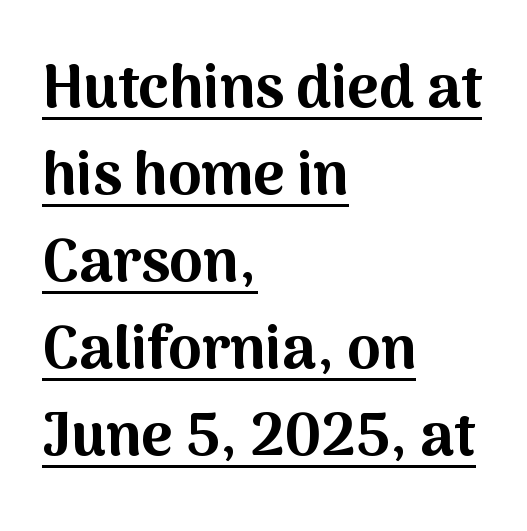
Casual observation: everything's shoved over to the left. Students, observe: this is what conventionally led text looks like. Is this a sans? Yes — the strokes have no serifs. The string is rendered with underlining switched on. The letterforms sit shoulder to shoulder at normal distance. Pretty heavy lettering here — definitely bold.
